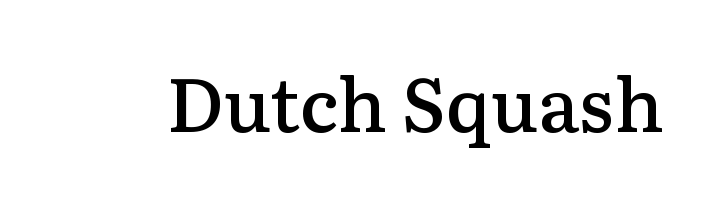
The image shows 74 px semibold serif type, upright; set normal letter spacing, not underlined; medium stroke contrast and a medium x-height.
